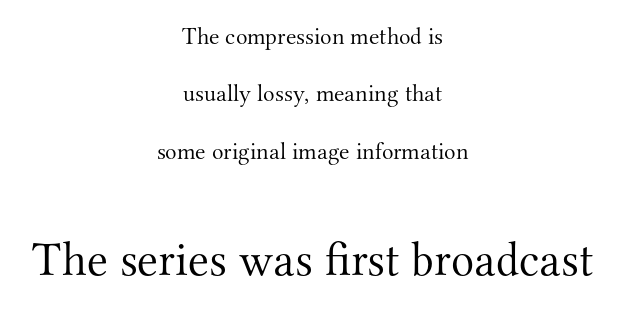
{"serif": "yes", "italic": "no", "bold": "no", "weight": "light", "width": "normal", "stroke_contrast": "medium", "x_height": "small", "monospaced": "no", "underline": "no", "align": "center", "line_spacing": "loose", "line_spacing_ratio": 2.39, "letter_spacing": "normal", "letter_spacing_em": 0.0, "larger_block": "second", "size_ratio": 2.0, "glyph_px": 48}
